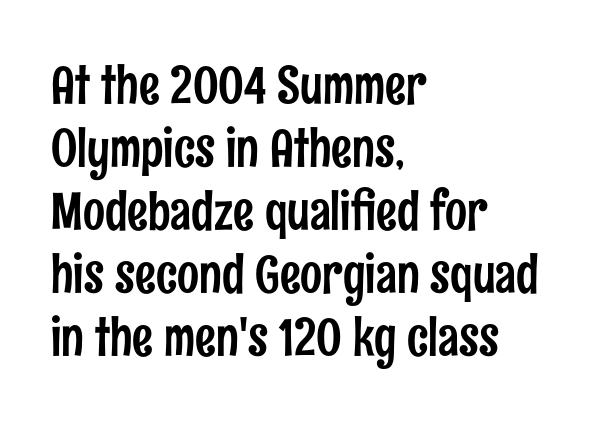
The image shows 52 px condensed sans-serif type, upright; set left-aligned, line spacing 1.21x, normal letter spacing, not underlined; low stroke contrast and a medium x-height.
